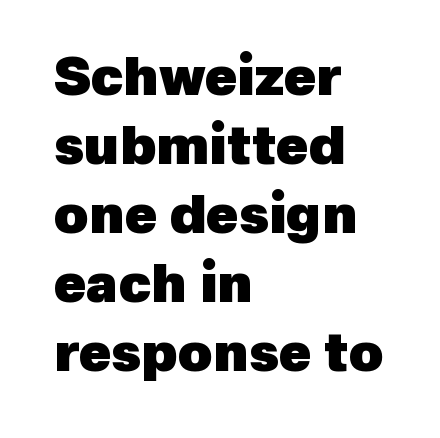
The image shows 53 px heavy sans-serif type; set left-aligned, normal line spacing (1.3x), normal letter spacing, not underlined; a medium x-height.
